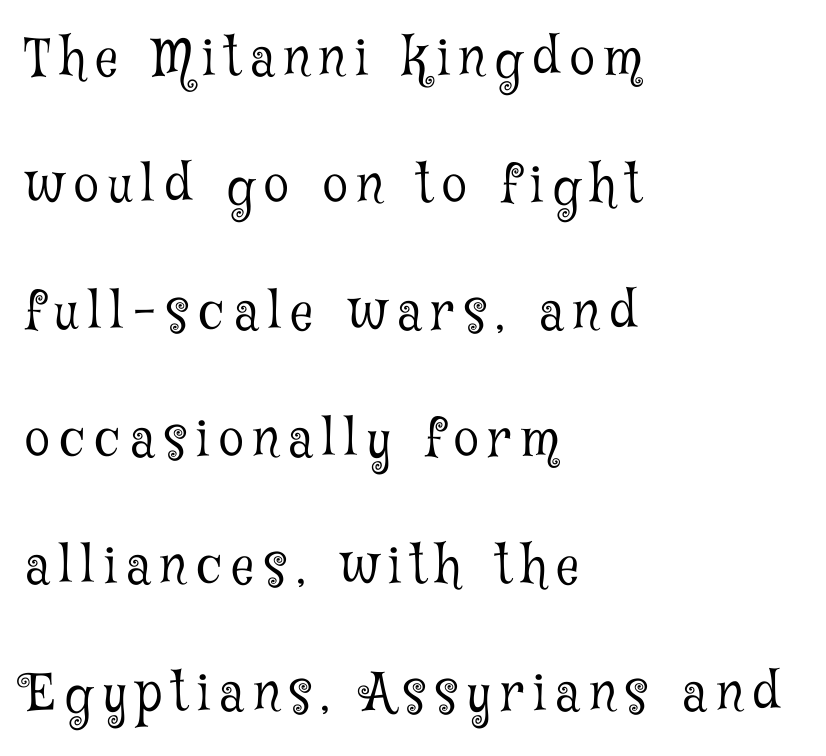
{"serif": "yes", "italic": "no", "bold": "no", "weight": "light", "width": "condensed", "stroke_contrast": "low", "x_height": "medium", "monospaced": "no", "underline": "no", "align": "left", "line_spacing": "loose", "line_spacing_ratio": 2.49, "glyph_px": 51}
